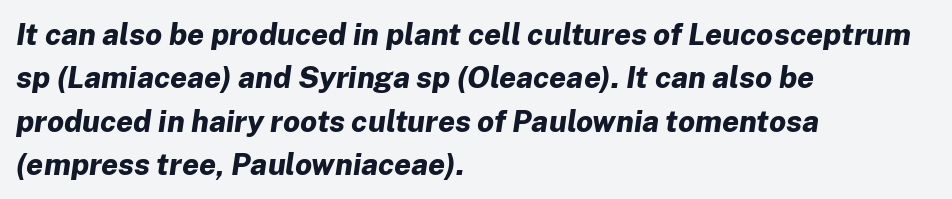
The image shows 30 px bold type, italic (leaning right); set left-aligned, normal line spacing (1.45x), normal letter spacing, not underlined; low stroke contrast and a medium x-height.
